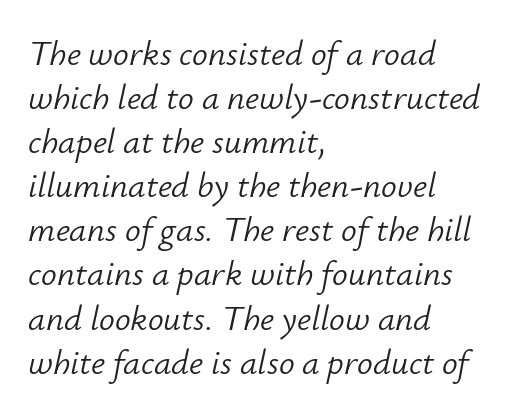
Spacing verdict: proportional, widths tailored to each character. Notice how descenders clear the ascenders below comfortably — that's standard leading. The lines in this sample share a left origin and differ only in where they stop. The typeface has the unassuming heft of standard copy or less. Words float on clear page, feet unadorned.
